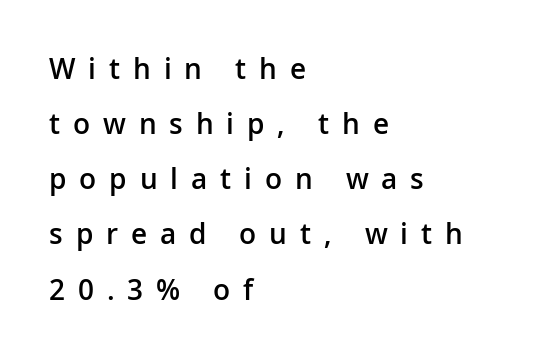
The typesetter chose a ragged-right arrangement here. Proportional: the letters do not fall into vertical columns. Check where the strokes stop: nothing finishes them off — pure sans. Words float on clear page, feet unadorned. Rows of type keep a wide berth in the vertical direction.
